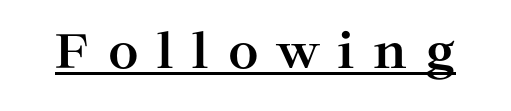
Q: Is the text bold? A: Yes.
Q: Is the text italic (slanted)? A: No, it is upright.
Q: Is the typeface a serif or a sans-serif typeface? A: Serif.
Q: Is the text underlined? A: Yes.
Q: Is the spacing between letters normal or unusually wide? A: Unusually wide.
Q: Width (condensed, normal, or wide)? A: Wide.
Q: Stroke contrast? A: High.
Q: x-height? A: Medium.
Q: Monospaced? A: No.
